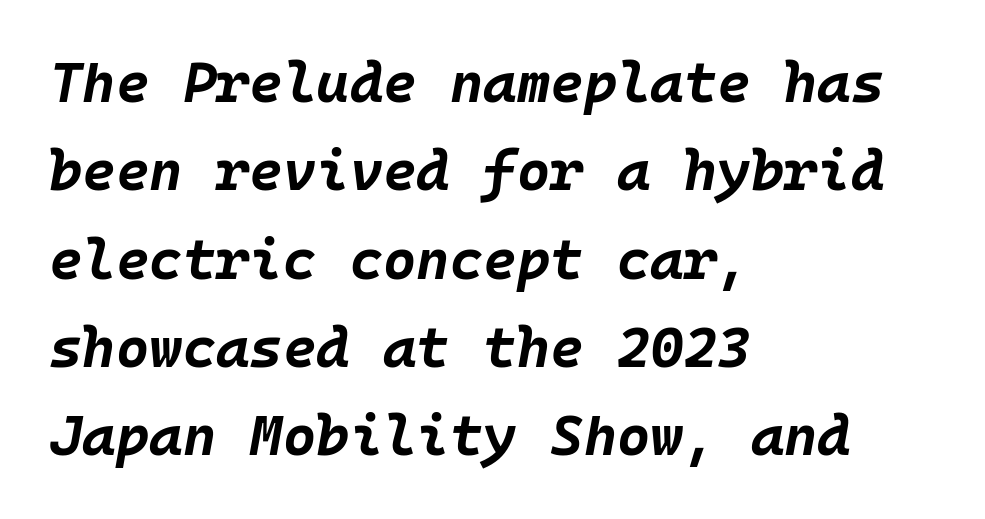
{"italic": "yes", "lean": "right", "slant_degrees": 10, "bold": "yes", "weight": "bold", "width": "normal", "stroke_contrast": "low", "x_height": "large", "monospaced": "yes", "underline": "no", "align": "left", "line_spacing": "normal", "line_spacing_ratio": 1.55, "letter_spacing": "normal", "letter_spacing_em": 0.0, "glyph_px": 57}
